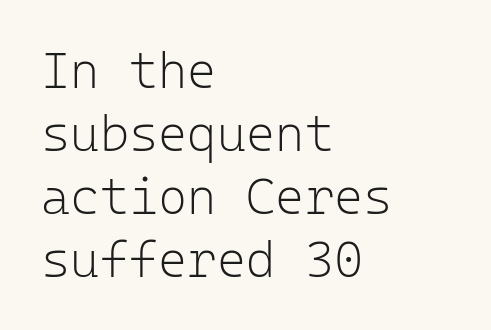
The image shows 50 px light sans-serif type, upright, monospaced; set left-aligned, normal line spacing (1.26x), normal letter spacing, not underlined; low stroke contrast and a medium x-height.
